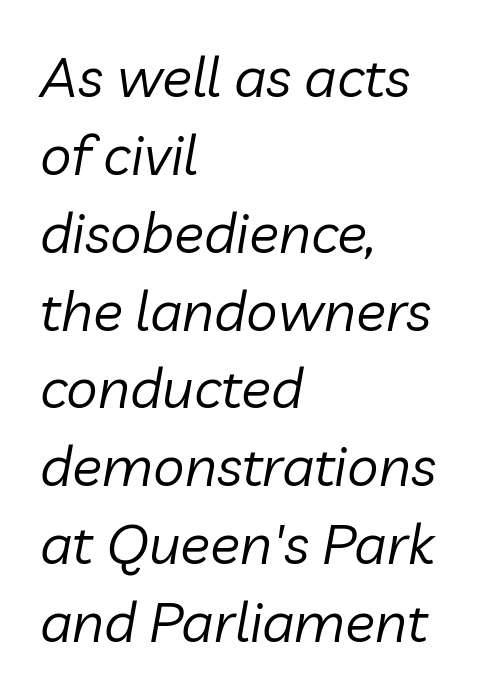
{"italic": "yes", "lean": "right", "slant_degrees": 10, "bold": "no", "weight": "regular", "width": "normal", "stroke_contrast": "low", "x_height": "medium", "monospaced": "no", "underline": "no", "align": "left", "line_spacing": "normal", "line_spacing_ratio": 1.39, "letter_spacing": "normal", "letter_spacing_em": 0.0, "glyph_px": 56}
